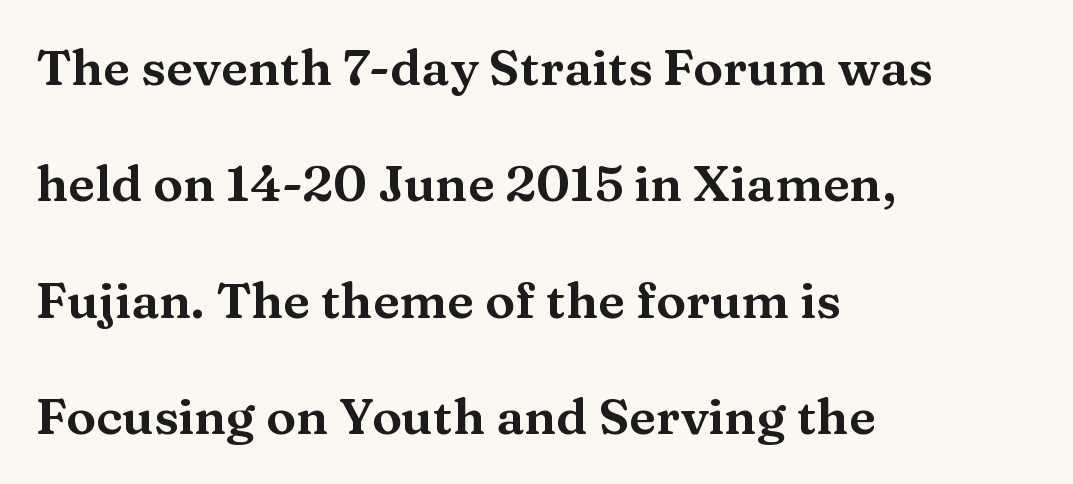
The image shows 50 px wide serif type, upright; set left-aligned, loose line spacing (2.33x), normal letter spacing, not underlined; medium stroke contrast and a medium x-height.
